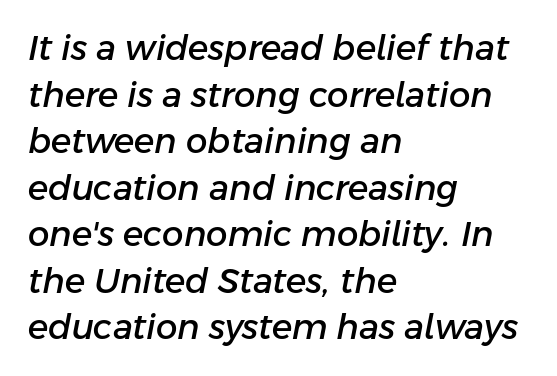
{"italic": "yes", "lean": "right", "slant_degrees": 11, "width": "normal", "stroke_contrast": "low", "x_height": "medium", "monospaced": "no", "underline": "no", "align": "left", "line_spacing": "normal", "line_spacing_ratio": 1.37, "letter_spacing": "normal", "letter_spacing_em": 0.0, "glyph_px": 34}
